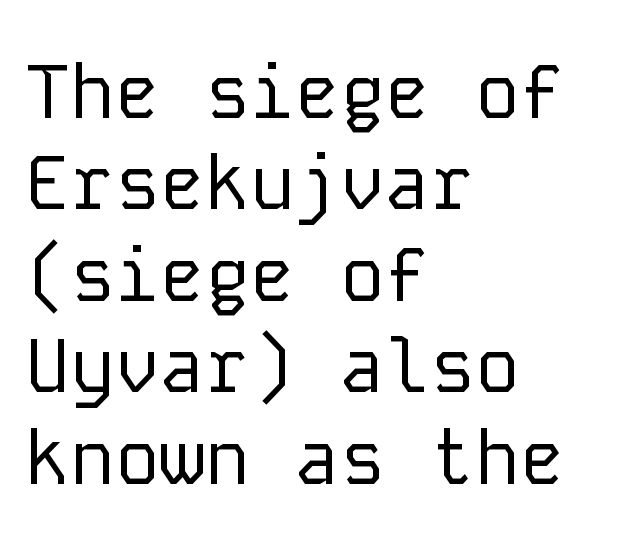
The image shows 75 px regular-weight sans-serif type, upright, monospaced; set left-aligned, line spacing 1.22x, normal letter spacing, not underlined; low stroke contrast and a medium x-height.
